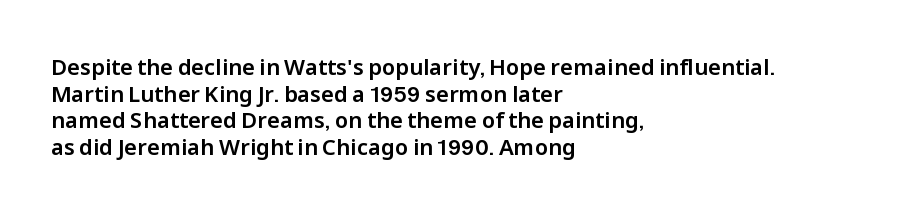
Q: Is the text italic (slanted)? A: No, it is upright.
Q: Is the text underlined? A: No.
Q: How is the paragraph aligned? A: Left-aligned.
Q: Is the spacing between letters normal or unusually wide? A: Normal.
